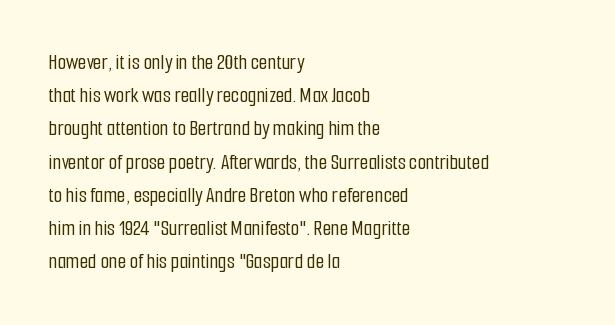
The image shows 22 px text type, upright; set left-aligned, normal line spacing (1.51x), normal letter spacing, not underlined.
